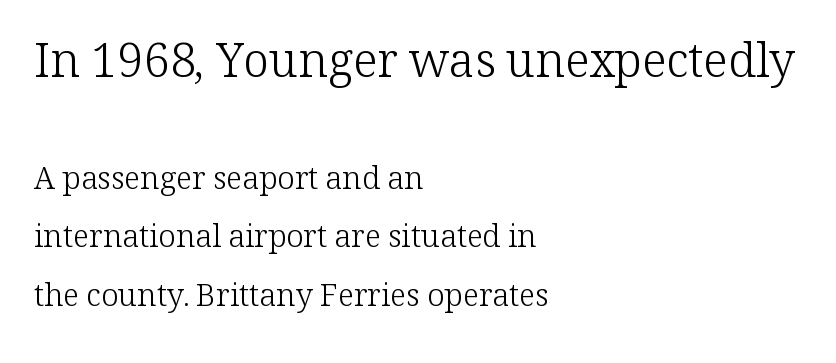
The image shows 47 px light serif type, upright; set left-aligned, line spacing 1.88x, normal letter spacing, not underlined; the first (top) block is 1.52x larger; low stroke contrast and a medium x-height.
